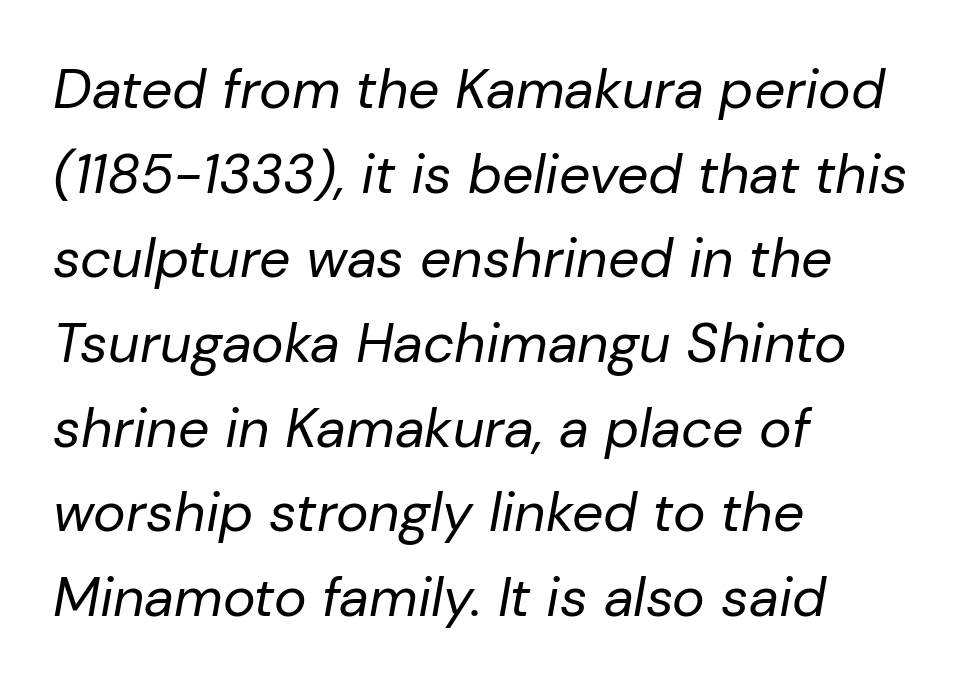
The image shows 55 px regular-weight type, italic (leaning right); set left-aligned, normal line spacing (1.54x), normal letter spacing, not underlined; low stroke contrast and a medium x-height.
